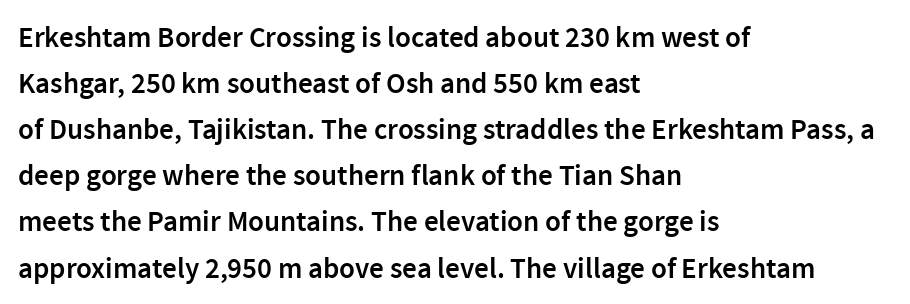
Q: Is the text bold? A: Semi-bold.
Q: Is the text italic (slanted)? A: No, it is upright.
Q: Is the typeface a serif or a sans-serif typeface? A: Sans-serif.
Q: Is the text underlined? A: No.
Q: How is the paragraph aligned? A: Left-aligned.
Q: Is the spacing between letters normal or unusually wide? A: Normal.
Q: Is the spacing between lines tight, normal or loose? A: Normal.
Q: Width (condensed, normal, or wide)? A: Normal.
Q: x-height? A: Medium.
Q: Monospaced? A: No.
